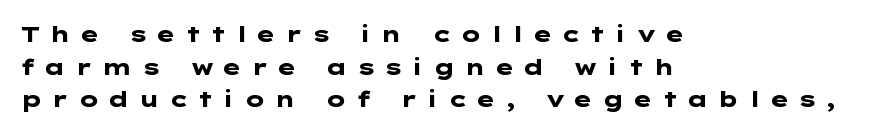
Q: Is the text bold? A: Yes.
Q: Is the text italic (slanted)? A: No, it is upright.
Q: Is the text underlined? A: No.
Q: How is the paragraph aligned? A: Left-aligned.
Q: Is the spacing between letters normal or unusually wide? A: Unusually wide.
Q: Is the spacing between lines tight, normal or loose? A: Normal.
